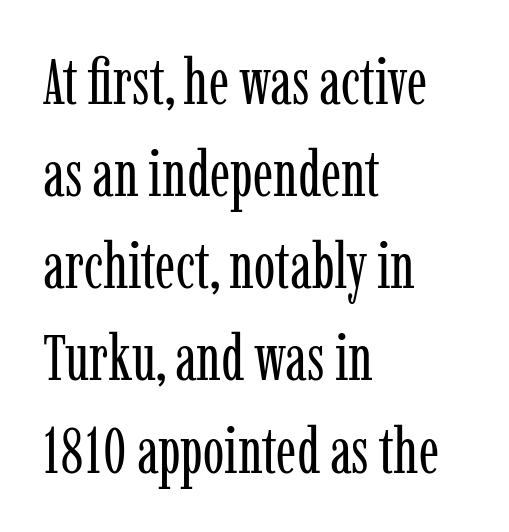
The image shows 64 px regular-weight, condensed serif type, upright; set left-aligned, normal line spacing (1.44x), normal letter spacing, not underlined; low stroke contrast and a medium x-height.
